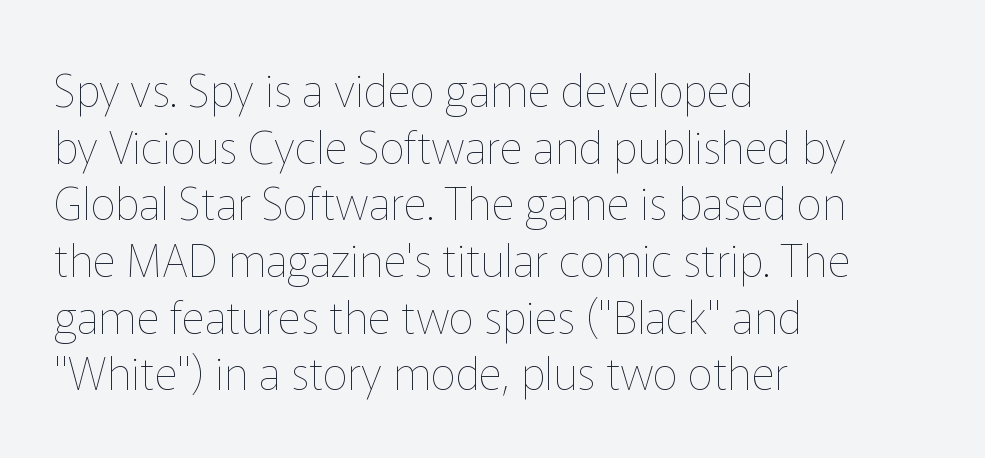
Q: Is the text bold? A: No.
Q: Is the text italic (slanted)? A: No, it is upright.
Q: Is the text underlined? A: No.
Q: How is the paragraph aligned? A: Left-aligned.
Q: Is the spacing between letters normal or unusually wide? A: Normal.
Q: Is the spacing between lines tight, normal or loose? A: Normal.
Q: Width (condensed, normal, or wide)? A: Normal.
Q: Stroke contrast? A: Low.
Q: x-height? A: Medium.
Q: Monospaced? A: No.
